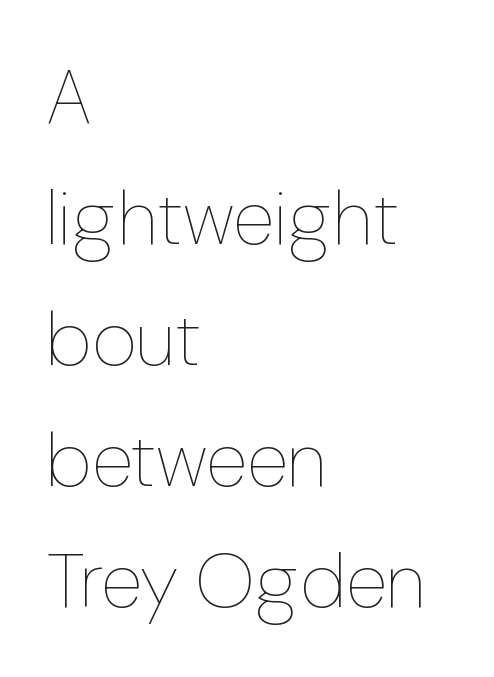
Q: Is the text bold? A: No.
Q: Is the text italic (slanted)? A: No, it is upright.
Q: Is the text underlined? A: No.
Q: How is the paragraph aligned? A: Left-aligned.
Q: Is the spacing between letters normal or unusually wide? A: Normal.
Q: Is the spacing between lines tight, normal or loose? A: Normal.
Q: Width (condensed, normal, or wide)? A: Normal.
Q: Stroke contrast? A: Low.
Q: x-height? A: Medium.
Q: Monospaced? A: No.
